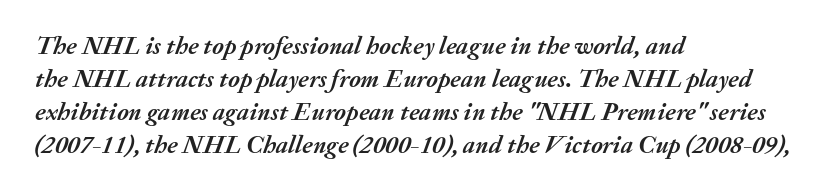
Emphasis by weight is at full strength: bold. Compared with a centered layout, this one pins lines to the left instead. A typesetter would mark this as italic. Check under the words: just untouched page. The block of text has a typical density, with ordinary space between rows.
